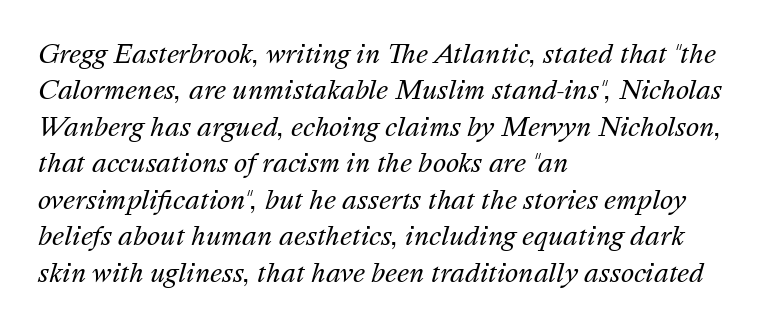
Q: Is the text bold? A: No.
Q: Is the text italic (slanted)? A: Yes, it leans right by about 16 degrees.
Q: Is the text underlined? A: No.
Q: How is the paragraph aligned? A: Left-aligned.
Q: Is the spacing between letters normal or unusually wide? A: Normal.
Q: Is the spacing between lines tight, normal or loose? A: Normal.
